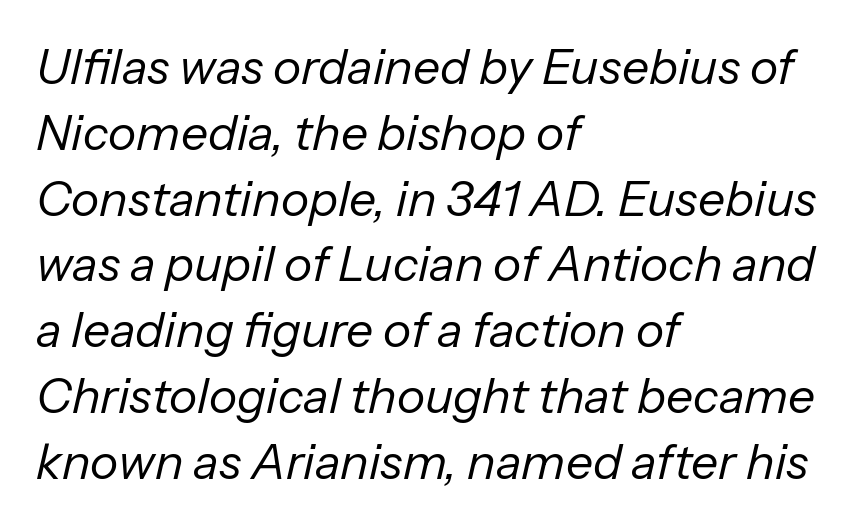
The image shows 48 px regular-weight type, italic (leaning right); set left-aligned, normal line spacing (1.37x), normal letter spacing, not underlined; low stroke contrast and a medium x-height.
